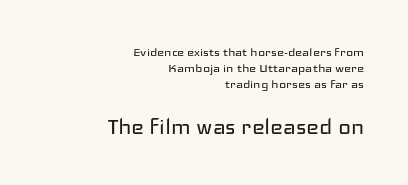
{"italic": "no", "bold": "no", "underline": "no", "align": "right", "line_spacing": "tight", "line_spacing_ratio": 1.06, "letter_spacing": "normal", "letter_spacing_em": 0.0, "larger_block": "second", "size_ratio": 1.8, "glyph_px": 27}
